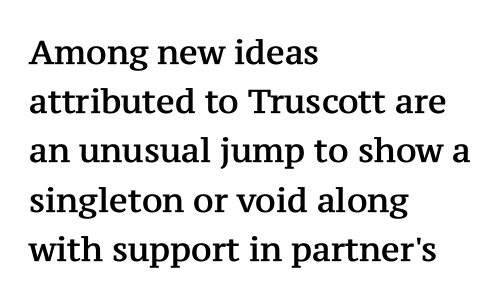
Q: Is the text italic (slanted)? A: No, it is upright.
Q: Is the typeface a serif or a sans-serif typeface? A: Serif.
Q: Is the text underlined? A: No.
Q: How is the paragraph aligned? A: Left-aligned.
Q: Is the spacing between letters normal or unusually wide? A: Normal.
Q: Is the spacing between lines tight, normal or loose? A: Normal.
Q: Width (condensed, normal, or wide)? A: Normal.
Q: Stroke contrast? A: Medium.
Q: x-height? A: Medium.
Q: Monospaced? A: No.
